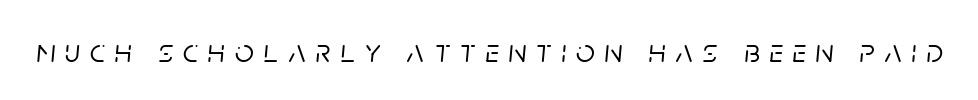
{"italic": "yes", "lean": "right", "slant_degrees": 5, "width": "normal", "stroke_contrast": "low", "x_height": "large", "monospaced": "no", "underline": "no", "letter_spacing": "wide", "letter_spacing_em": 0.3, "glyph_px": 33}
